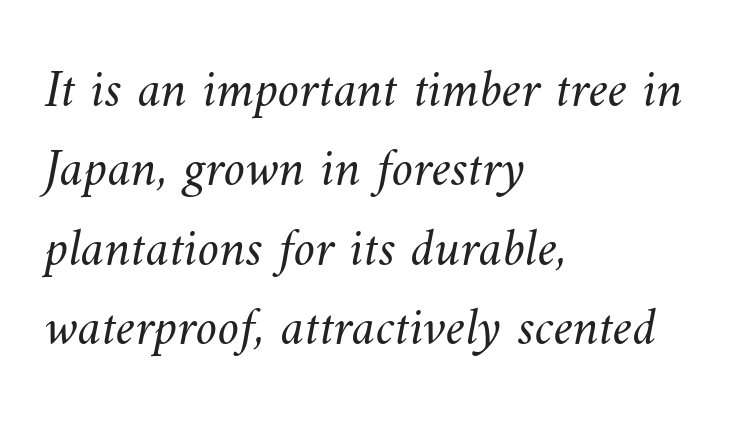
{"bold": "no", "weight": "light", "width": "normal", "stroke_contrast": "medium", "x_height": "small", "monospaced": "no", "underline": "no", "align": "left", "line_spacing": "normal", "line_spacing_ratio": 1.47, "letter_spacing": "normal", "letter_spacing_em": 0.0, "glyph_px": 54}
